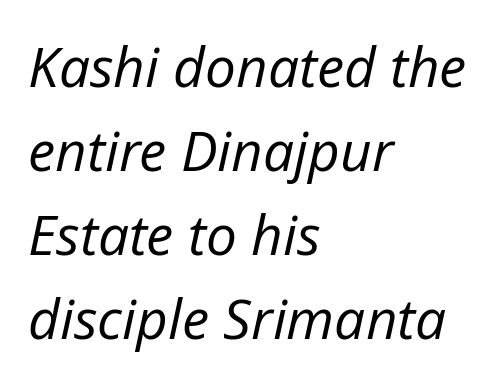
The image shows 55 px regular-weight type, italic (leaning right); set left-aligned, normal line spacing (1.53x), normal letter spacing, not underlined; low stroke contrast and a medium x-height.
